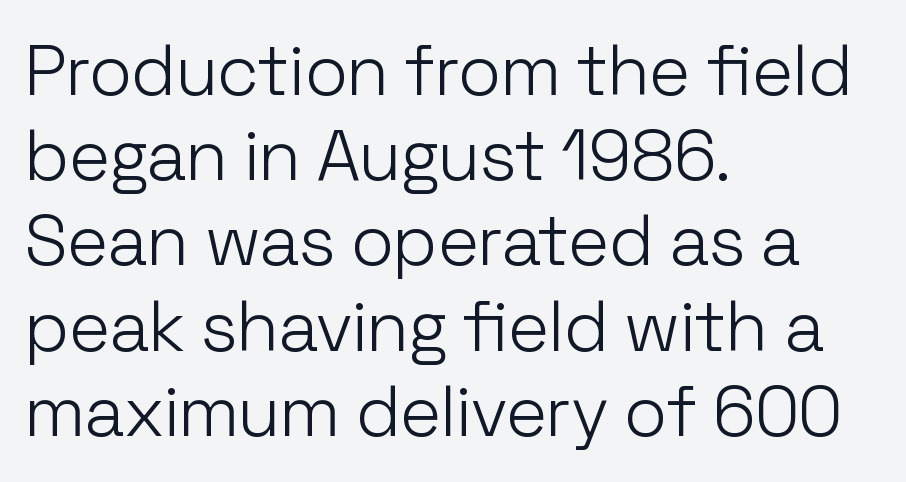
Q: Is the text bold? A: No.
Q: Is the text italic (slanted)? A: No, it is upright.
Q: Is the typeface a serif or a sans-serif typeface? A: Sans-serif.
Q: Is the text underlined? A: No.
Q: How is the paragraph aligned? A: Left-aligned.
Q: Is the spacing between letters normal or unusually wide? A: Normal.
Q: Width (condensed, normal, or wide)? A: Normal.
Q: Stroke contrast? A: Low.
Q: x-height? A: Medium.
Q: Monospaced? A: No.
